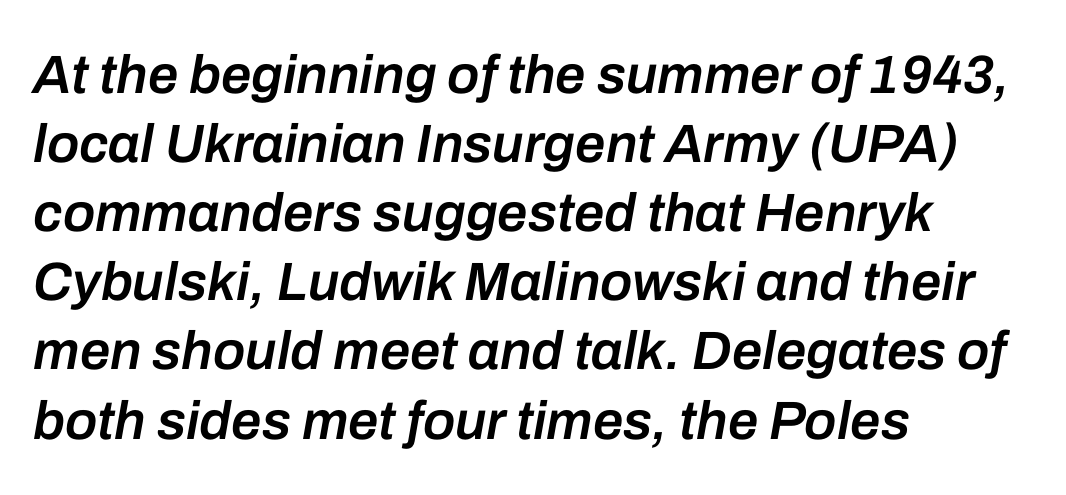
The image shows 54 px semibold type, italic (leaning right); set left-aligned, normal line spacing (1.28x), normal letter spacing, not underlined; low stroke contrast and a medium x-height.
